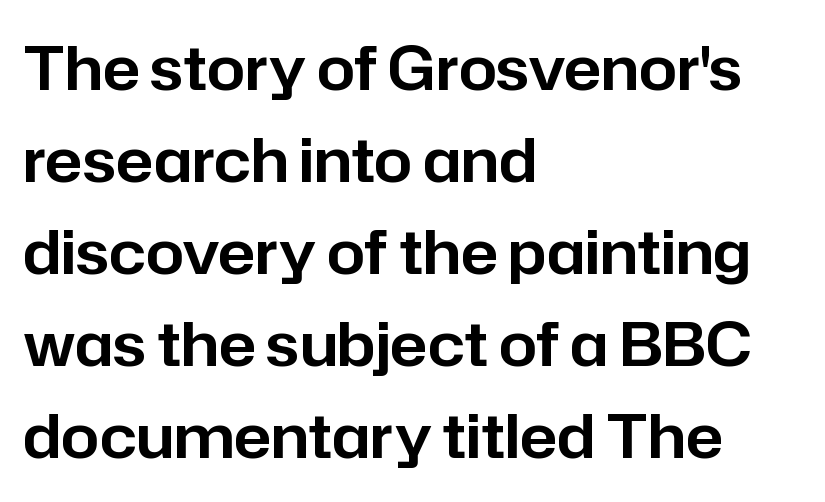
The image shows 61 px sans-serif type, upright; set left-aligned, normal line spacing (1.51x), normal letter spacing, not underlined; low stroke contrast and a medium x-height.
